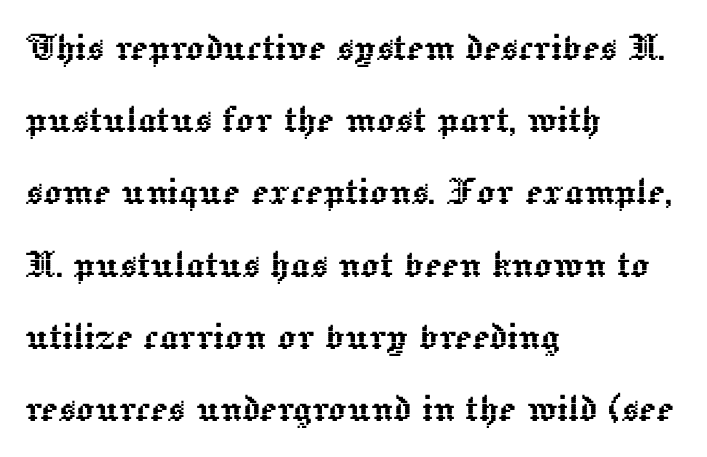
{"italic": "no", "width": "normal", "x_height": "medium", "monospaced": "no", "underline": "no", "align": "left", "line_spacing": "normal", "line_spacing_ratio": 1.57, "letter_spacing": "normal", "letter_spacing_em": 0.0, "glyph_px": 46}
